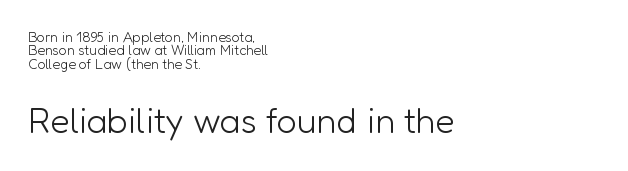
Each word holds together tightly as a unit, with standard inter-letter gaps. Do the letters lean? They stand straight. Caption: upper text group reduced, lower text group enlarged. In CSS terms this would be text-align: left. In terms of leading, this rendering errs on the cramped side. Each letter keeps its own natural width here, so spacing adapts to shape.
